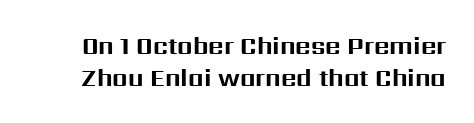
The image shows 24 px bold type, upright; set normal line spacing (1.33x), normal letter spacing, not underlined.
